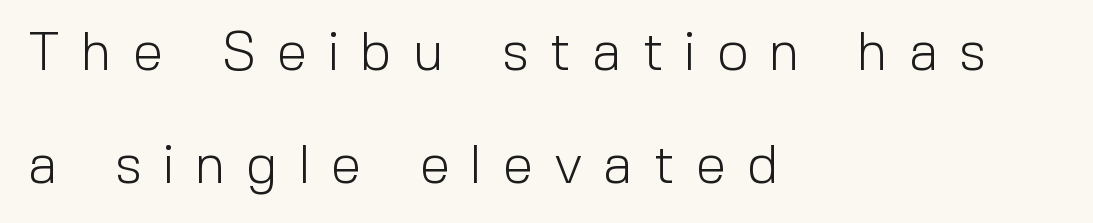
I'd call this a sans setting — the letters go barefoot. Descenders are the only things crossing below the line. The face used here is rendered with a markedly widened letterfit. Unbolded letterforms with no extra heft.
